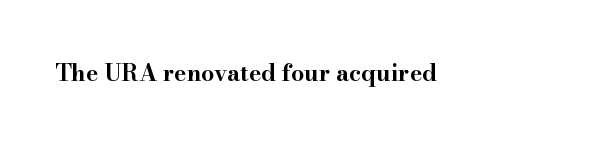
The image shows 23 px bold type, upright; set normal letter spacing, not underlined.
